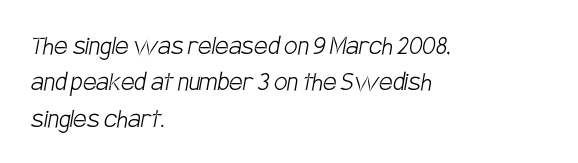
Q: Is the text bold? A: No.
Q: Is the typeface a serif or a sans-serif typeface? A: Sans-serif.
Q: Is the text underlined? A: No.
Q: How is the paragraph aligned? A: Left-aligned.
Q: Is the spacing between letters normal or unusually wide? A: Normal.
Q: Width (condensed, normal, or wide)? A: Condensed.
Q: Stroke contrast? A: Low.
Q: x-height? A: Large.
Q: Monospaced? A: No.
